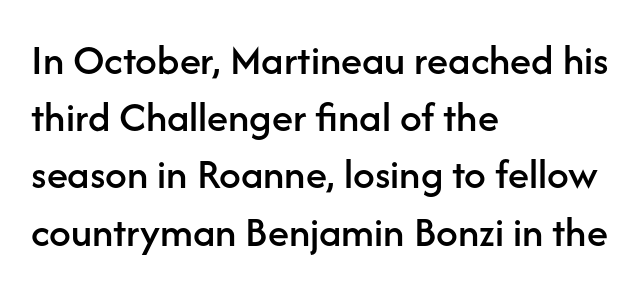
The image shows 43 px sans-serif type, upright; set left-aligned, normal line spacing (1.33x), normal letter spacing, not underlined; low stroke contrast and a medium x-height.
